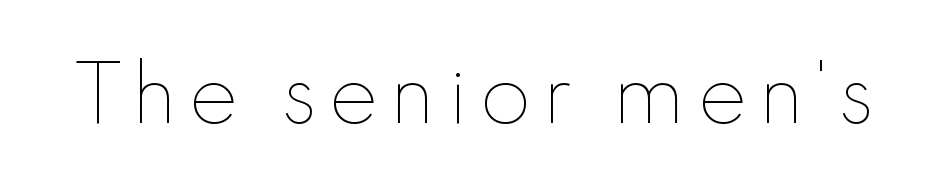
{"italic": "no", "bold": "no", "weight": "thin", "width": "normal", "x_height": "small", "monospaced": "no", "underline": "no", "glyph_px": 75}
